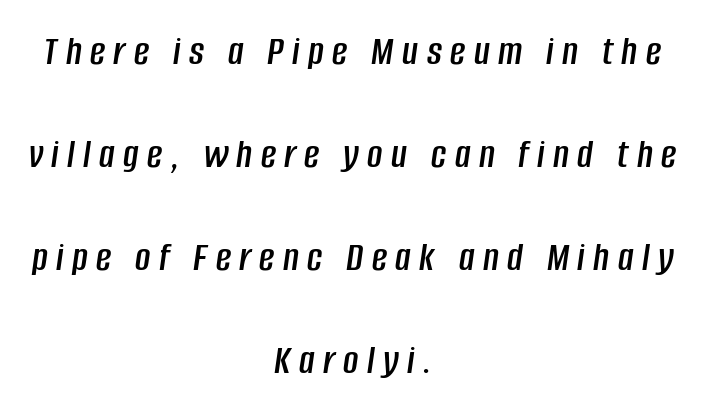
Words float on clear page, feet unadorned. Observe the wide spacing: letters keep a clear distance from each other. You could not count columns in this text — the font is proportionally spaced. This is oblique type, the kind used for emphasis or titles.
